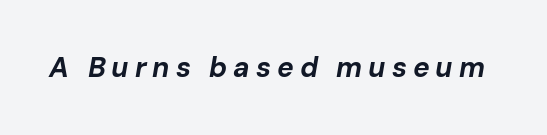
Q: Is the text bold? A: Yes.
Q: Is the text italic (slanted)? A: Yes, it leans right by about 10 degrees.
Q: Is the text underlined? A: No.
Q: Is the spacing between letters normal or unusually wide? A: Unusually wide.
Q: Width (condensed, normal, or wide)? A: Normal.
Q: Stroke contrast? A: Low.
Q: x-height? A: Medium.
Q: Monospaced? A: No.
